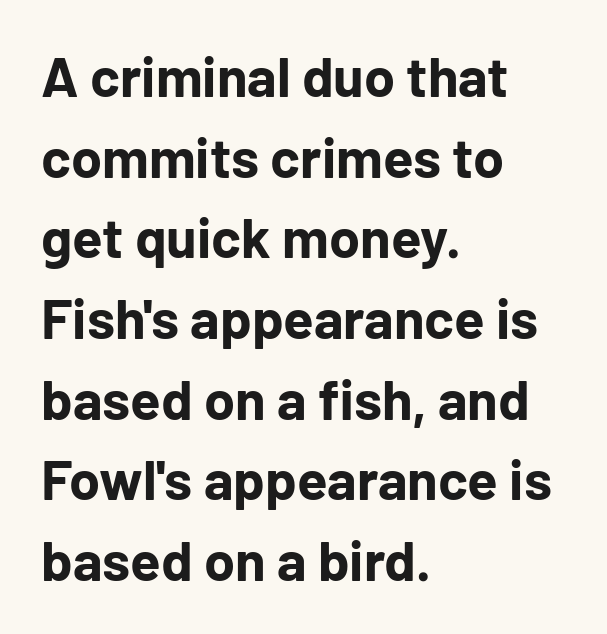
Here the glyphs are tracked normally, forming tight word shapes. Regular leading. The letters carry no serifs — their stems end cleanly without finishing strokes. Leftover space on each line is placed entirely after the last word. Just letters on the line, the space beneath them empty. Quick note: not italic, upright.
